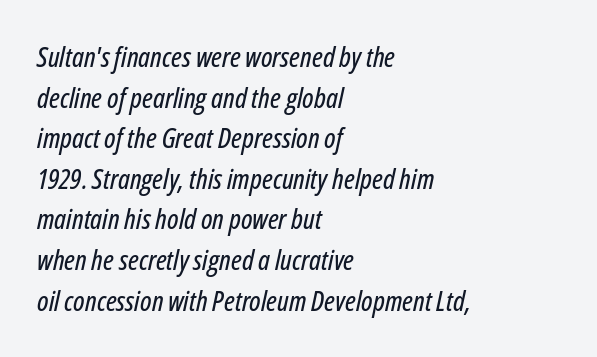
{"italic": "yes", "lean": "right", "slant_degrees": 12, "width": "condensed", "stroke_contrast": "low", "x_height": "medium", "monospaced": "no", "underline": "no", "align": "left", "line_spacing": "normal", "line_spacing_ratio": 1.45, "letter_spacing": "normal", "letter_spacing_em": 0.0, "glyph_px": 28}
